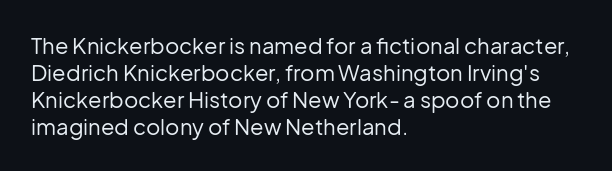
{"italic": "no", "bold": "no", "underline": "no", "align": "left", "line_spacing_ratio": 1.22, "letter_spacing": "normal", "letter_spacing_em": 0.0, "glyph_px": 22}
